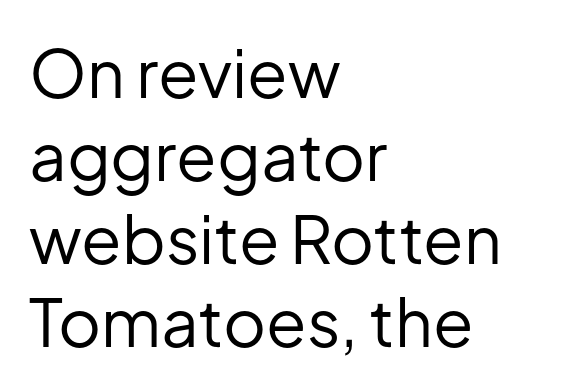
{"serif": "no", "italic": "no", "bold": "no", "weight": "regular", "width": "normal", "stroke_contrast": "low", "x_height": "medium", "monospaced": "no", "underline": "no", "align": "left", "line_spacing": "normal", "line_spacing_ratio": 1.26, "letter_spacing": "normal", "letter_spacing_em": 0.0, "glyph_px": 66}
